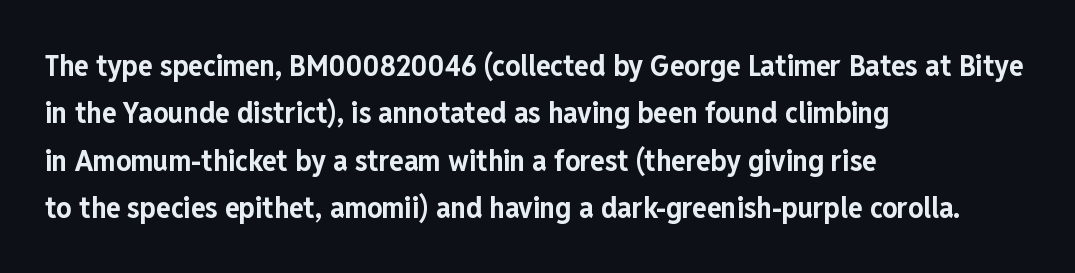
Is there any slant? The stems are plumb. Font category for this specimen: sans-serif. Caption: bold face, heavy strokes. Words float on clear page, feet unadorned. The face used here is proportionally spaced, like ordinary book or web type.
